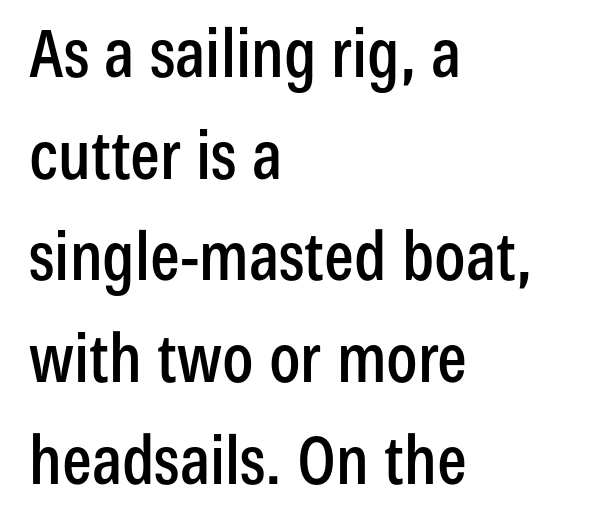
The image shows 66 px condensed sans-serif type, upright; set left-aligned, normal line spacing (1.54x), normal letter spacing, not underlined; low stroke contrast and a medium x-height.
